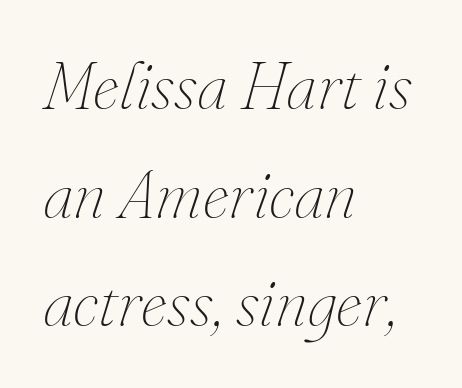
{"italic": "yes", "lean": "right", "slant_degrees": 16, "bold": "no", "weight": "thin", "width": "normal", "stroke_contrast": "medium", "x_height": "small", "monospaced": "no", "underline": "no", "align": "left", "line_spacing": "normal", "line_spacing_ratio": 1.62, "letter_spacing": "normal", "letter_spacing_em": 0.0, "glyph_px": 67}
